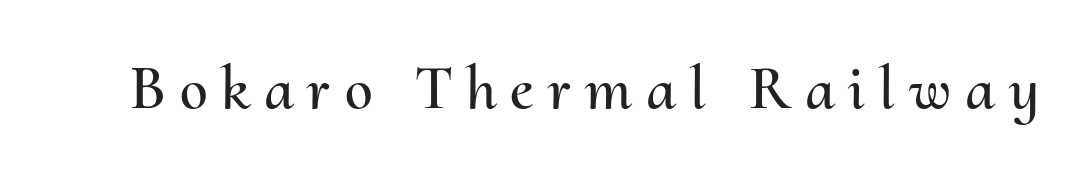
Q: Is the text italic (slanted)? A: No, it is upright.
Q: Is the text underlined? A: No.
Q: Is the spacing between letters normal or unusually wide? A: Unusually wide.
Q: Width (condensed, normal, or wide)? A: Normal.
Q: Stroke contrast? A: Medium.
Q: x-height? A: Small.
Q: Monospaced? A: No.
